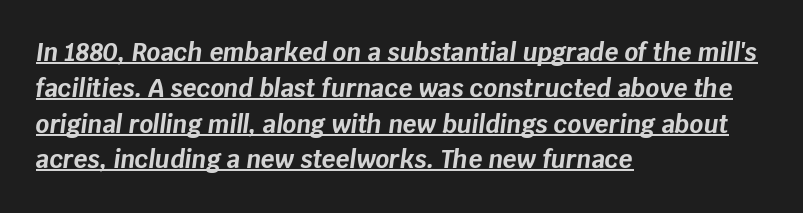
The image shows 24 px bold type, italic (leaning right); set left-aligned, normal line spacing (1.49x), normal letter spacing, underlined.
